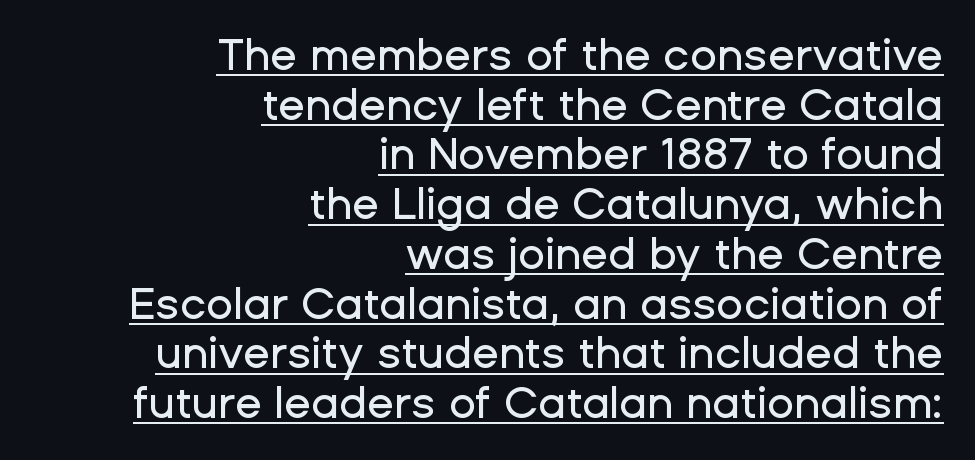
Where is the straight margin? On the right. A typesetter would call this leading minimal, almost set solid. In terms of letterspacing, this is plain default setting. A continuous stroke trails under the words, as in a hyperlink. The designer went with a sans here, leaving each stem footless. Italic: no, the glyphs are upright roman.
